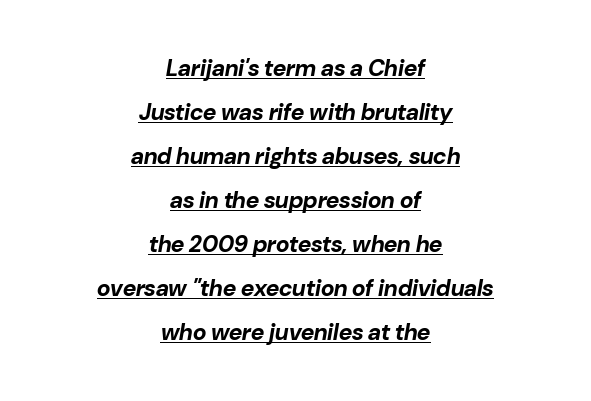
Spacing between characters is what you'd get straight out of the box. One glance says open: line gaps are wider than usual. Typographic density is high because the face is bold. Posture: slanted. This rendering features underlined lettering. Typeset on center — no edge is straight.
